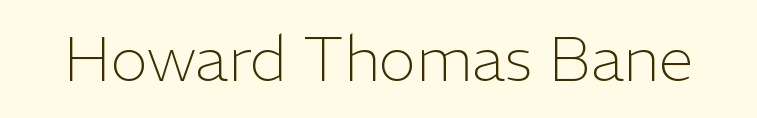
{"serif": "no", "italic": "no", "bold": "no", "weight": "light", "width": "normal", "stroke_contrast": "low", "x_height": "medium", "monospaced": "no", "underline": "no", "letter_spacing": "normal", "letter_spacing_em": 0.0, "glyph_px": 63}
